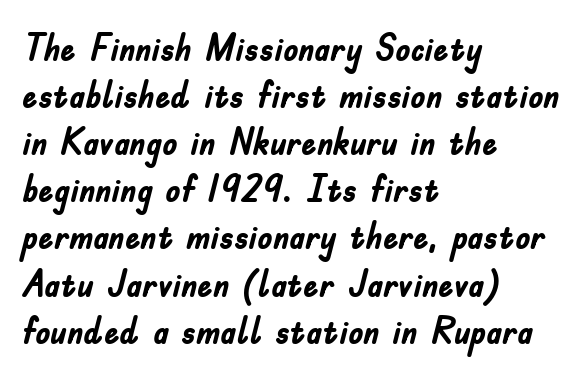
Letter spacing: default. Here the designer chose a conventional face with non-uniform glyph widths. Compared with an ordinary text face, these strokes are far heavier — a full bold. Letterform terminals end flat and unadorned throughout the passage. Notice how the passage keeps a crisp vertical edge on the left only.
